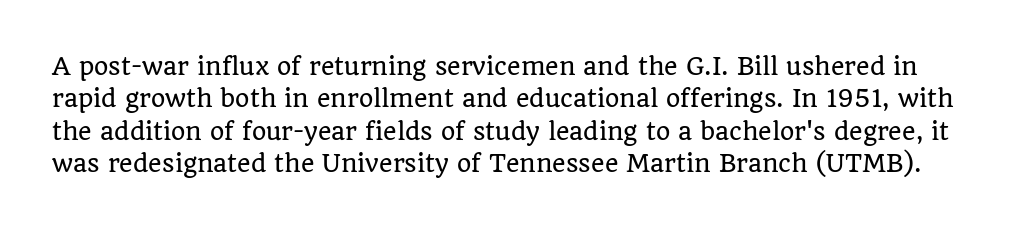
{"italic": "no", "underline": "no", "line_spacing": "normal", "line_spacing_ratio": 1.41, "letter_spacing": "normal", "letter_spacing_em": 0.0, "glyph_px": 23}
